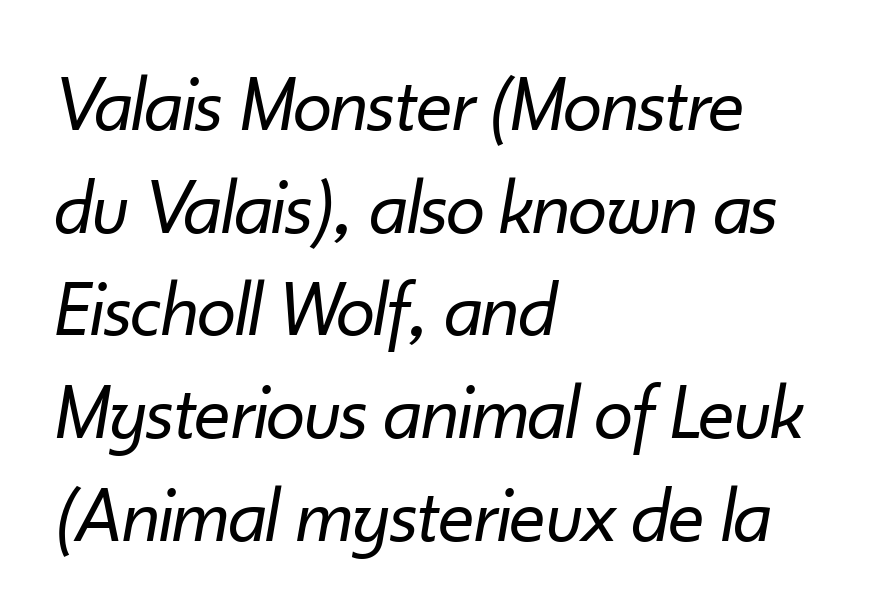
The image shows 79 px regular-weight type, italic (leaning right); set left-aligned, normal line spacing (1.3x), normal letter spacing, not underlined; low stroke contrast and a small x-height.
